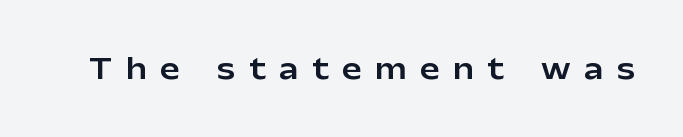
The image shows 28 px sans-serif type, upright; set unusually wide letter spacing (+0.49 em), not underlined; low stroke contrast and a medium x-height.
